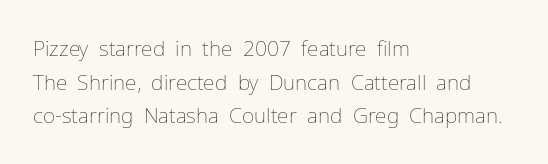
The image shows 21 px text type, upright; set left-aligned, normal line spacing (1.6x), normal letter spacing, not underlined.
